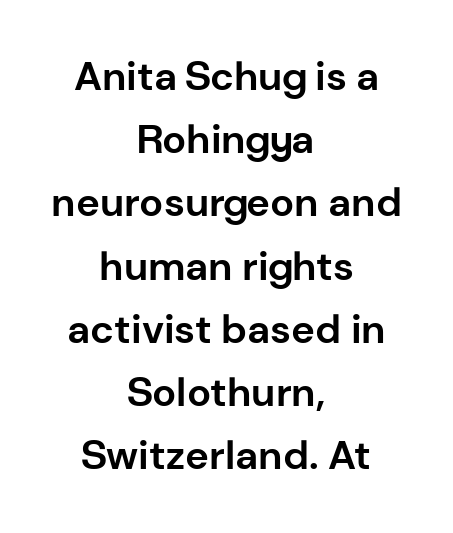
Layout note: lines centered. Underlining? Definitely not there. Does the lettering tilt? It doesn't — this is upright. The designer went with a sans here, leaving each stem footless. Compared with typical body copy, the letter spacing here is the same. These lines carry a lot of weight — the face is fully bold.
